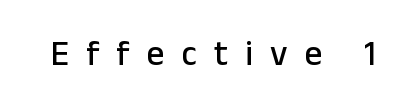
Q: Is the text italic (slanted)? A: No, it is upright.
Q: Is the typeface a serif or a sans-serif typeface? A: Sans-serif.
Q: Is the text underlined? A: No.
Q: Is the spacing between letters normal or unusually wide? A: Unusually wide.
Q: Width (condensed, normal, or wide)? A: Normal.
Q: Stroke contrast? A: Low.
Q: x-height? A: Medium.
Q: Monospaced? A: No.
